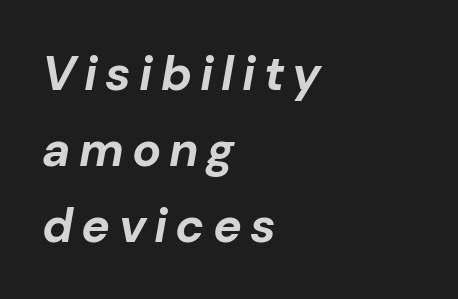
{"italic": "yes", "lean": "right", "slant_degrees": 10, "bold": "yes", "weight": "bold", "width": "normal", "stroke_contrast": "low", "x_height": "medium", "monospaced": "no", "underline": "no", "align": "left", "line_spacing": "normal", "line_spacing_ratio": 1.58, "glyph_px": 48}
